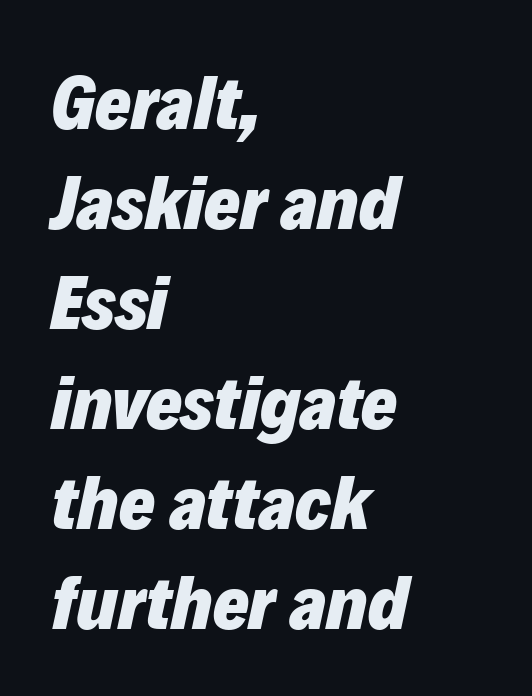
The paragraph has a hard left edge and a soft right edge. Emphasis by weight is at full strength: bold. These lines are rendered in a variable-pitch font. If you drew a line through each stem, it would be angled.
